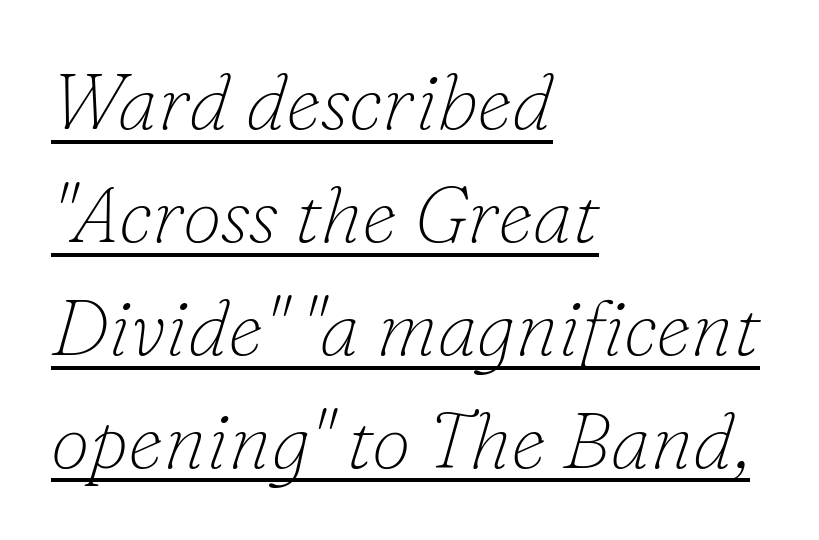
The image shows 79 px thin serif type, italic (leaning right); set left-aligned, normal line spacing (1.43x), normal letter spacing, underlined; low stroke contrast and a small x-height.
